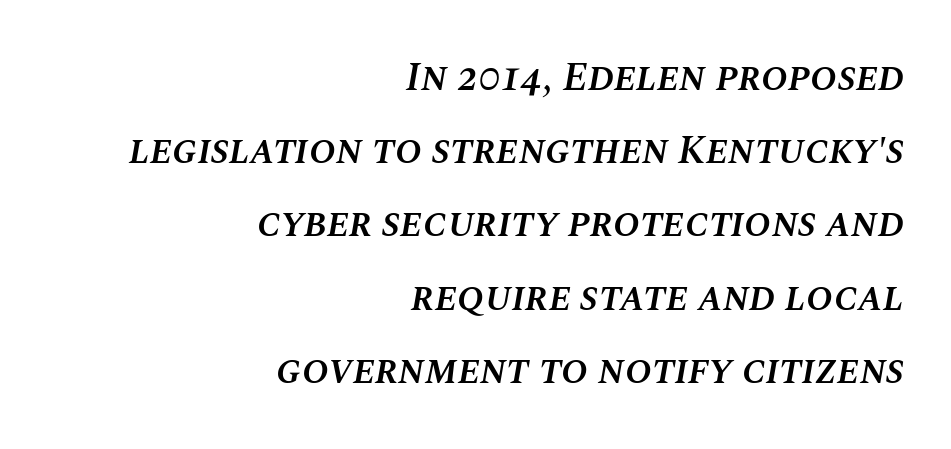
Q: Is the text bold? A: Semi-bold.
Q: Is the text italic (slanted)? A: Yes, it leans right by about 10 degrees.
Q: Is the text underlined? A: No.
Q: How is the paragraph aligned? A: Right-aligned.
Q: Is the spacing between letters normal or unusually wide? A: Normal.
Q: Width (condensed, normal, or wide)? A: Normal.
Q: Stroke contrast? A: Medium.
Q: x-height? A: Large.
Q: Monospaced? A: No.
